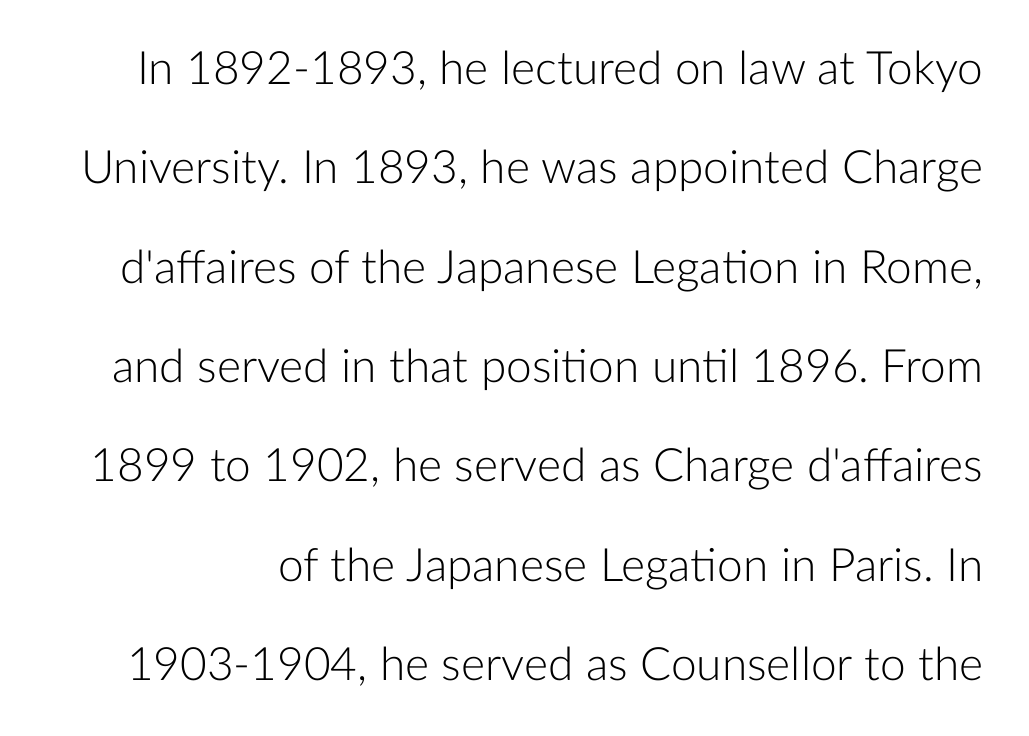
Typographically, this falls in the sans-serif category. A typesetter would call this proportional, since set widths differ per character. Letters rest on an invisible, unmarked baseline. Think standard paragraph weight, or any step lighter than that. No italicization has been applied; the sample stays upright. Compared with typical paragraphs, the rows here are farther apart.
